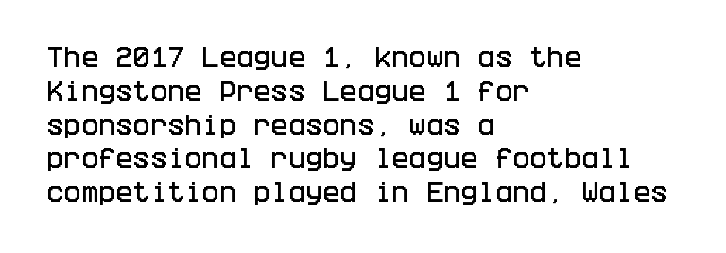
{"italic": "no", "underline": "no", "align": "left", "line_spacing": "normal", "line_spacing_ratio": 1.47, "letter_spacing": "normal", "letter_spacing_em": 0.0, "glyph_px": 23}
